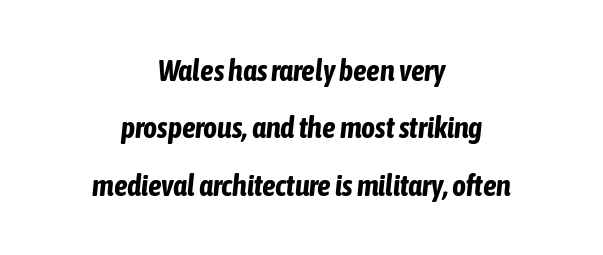
Q: Is the text bold? A: Yes.
Q: Is the text italic (slanted)? A: Yes, it leans right by about 6 degrees.
Q: Is the text underlined? A: No.
Q: How is the paragraph aligned? A: Centered.
Q: Is the spacing between letters normal or unusually wide? A: Normal.
Q: Is the spacing between lines tight, normal or loose? A: Loose.
Q: Width (condensed, normal, or wide)? A: Condensed.
Q: Stroke contrast? A: Low.
Q: x-height? A: Medium.
Q: Monospaced? A: No.
